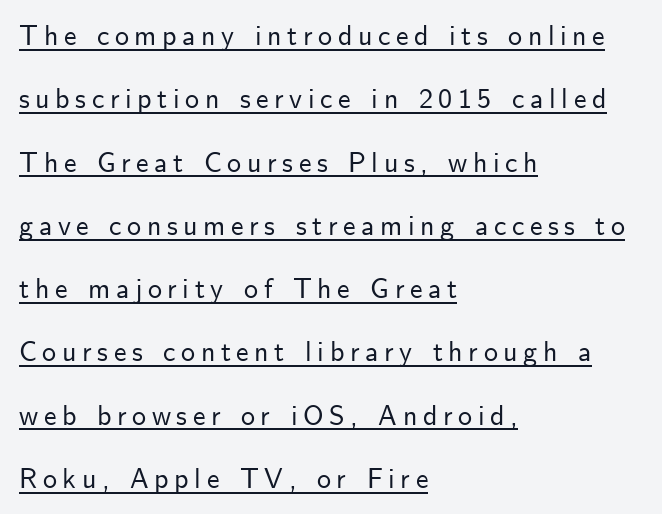
Q: Is the text italic (slanted)? A: No, it is upright.
Q: Is the typeface a serif or a sans-serif typeface? A: Sans-serif.
Q: Is the text underlined? A: Yes.
Q: How is the paragraph aligned? A: Left-aligned.
Q: Is the spacing between letters normal or unusually wide? A: Unusually wide.
Q: Is the spacing between lines tight, normal or loose? A: Loose.
Q: Width (condensed, normal, or wide)? A: Normal.
Q: Stroke contrast? A: Low.
Q: x-height? A: Small.
Q: Monospaced? A: No.
